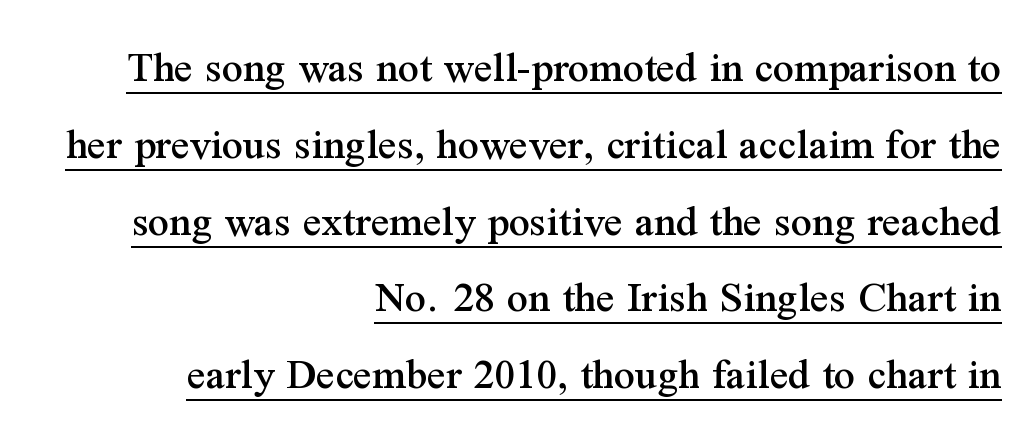
{"serif": "yes", "italic": "no", "width": "normal", "stroke_contrast": "medium", "x_height": "medium", "monospaced": "no", "underline": "yes", "align": "right", "line_spacing": "normal", "line_spacing_ratio": 1.67, "letter_spacing": "normal", "letter_spacing_em": 0.0, "glyph_px": 46}
